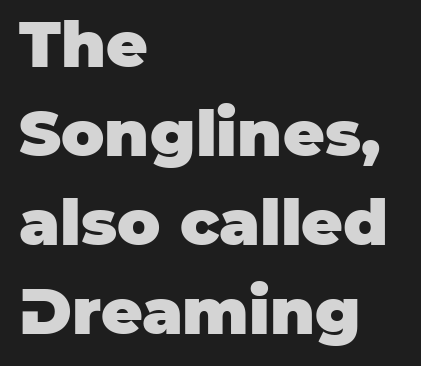
{"serif": "no", "italic": "no", "bold": "yes", "weight": "heavy", "width": "normal", "stroke_contrast": "low", "x_height": "large", "monospaced": "no", "underline": "no", "align": "left", "line_spacing": "normal", "line_spacing_ratio": 1.39, "letter_spacing": "normal", "letter_spacing_em": 0.0, "glyph_px": 64}
